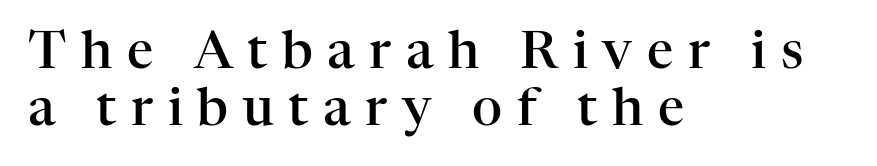
Q: Is the text bold? A: Semi-bold.
Q: Is the text italic (slanted)? A: No, it is upright.
Q: Is the typeface a serif or a sans-serif typeface? A: Serif.
Q: Is the text underlined? A: No.
Q: How is the paragraph aligned? A: Left-aligned.
Q: Is the spacing between letters normal or unusually wide? A: Unusually wide.
Q: Is the spacing between lines tight, normal or loose? A: Tight.
Q: Width (condensed, normal, or wide)? A: Normal.
Q: Stroke contrast? A: High.
Q: x-height? A: Medium.
Q: Monospaced? A: No.
